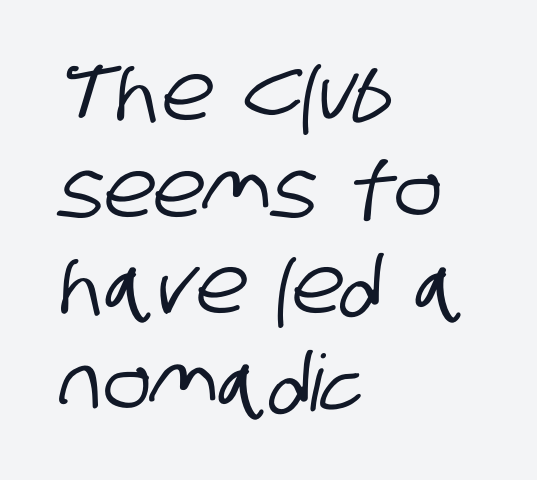
{"serif": "no", "width": "condensed", "stroke_contrast": "low", "x_height": "large", "monospaced": "no", "underline": "no", "align": "left", "line_spacing_ratio": 1.24, "letter_spacing": "normal", "letter_spacing_em": 0.0, "glyph_px": 78}
